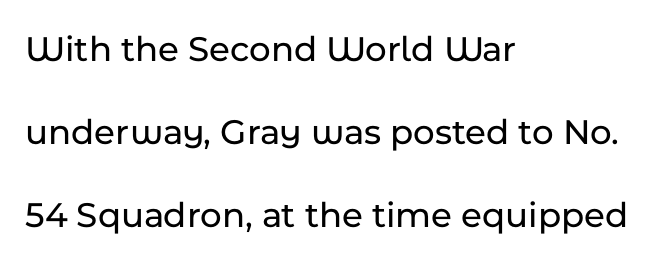
Spacing between characters is what you'd get straight out of the box. Think of a printed novel: that variable character pitch is what you see here. Leading is clearly above the norm, producing a sparse column. Are there feet on the stems? There aren't — it's a sans. Lines of text with bare space underneath. Horizontal alignment here is leftward, the default for most running prose.
